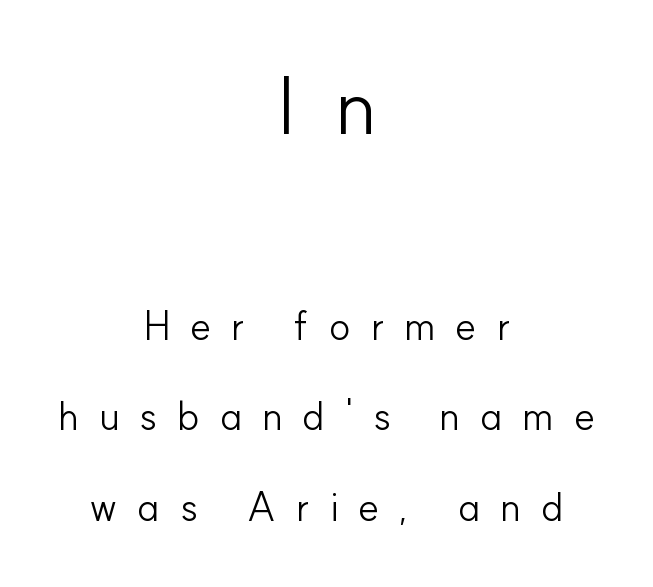
The weight tops out at a normal text grade. Character widths vary here, with narrow letters taking less room than wide ones. Caption: upper text group enlarged, lower text group reduced. You could only call the tracking loose — the letters float apart. Widely set lines give the paragraph a tall, airy silhouette.
